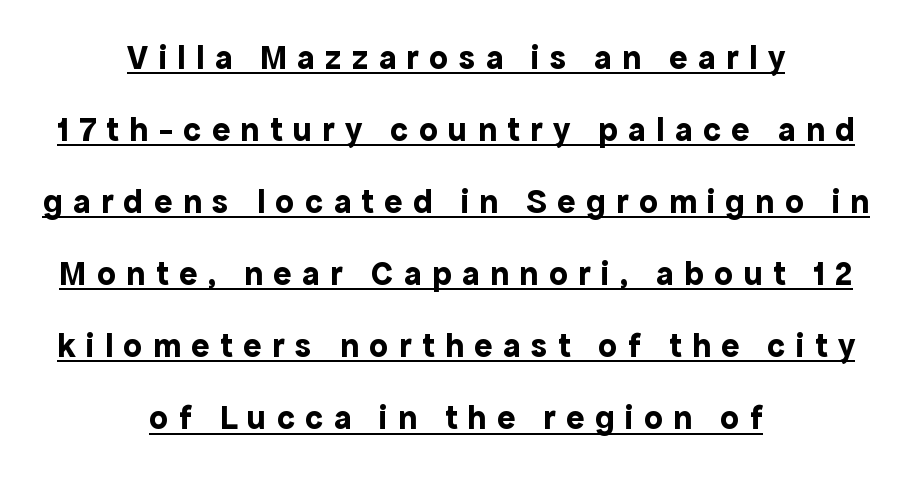
Q: Is the text bold? A: Yes.
Q: Is the text italic (slanted)? A: No, it is upright.
Q: Is the typeface a serif or a sans-serif typeface? A: Sans-serif.
Q: Is the text underlined? A: Yes.
Q: How is the paragraph aligned? A: Centered.
Q: Is the spacing between letters normal or unusually wide? A: Unusually wide.
Q: Is the spacing between lines tight, normal or loose? A: Loose.
Q: Width (condensed, normal, or wide)? A: Normal.
Q: x-height? A: Medium.
Q: Monospaced? A: No.
